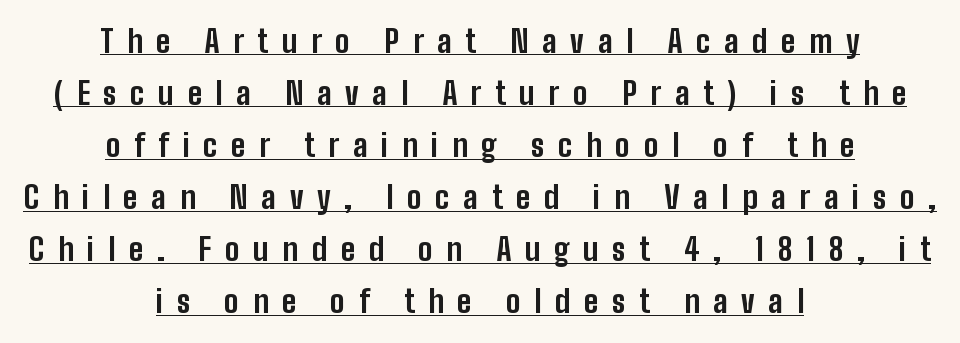
Q: Is the text bold? A: Yes.
Q: Is the text italic (slanted)? A: No, it is upright.
Q: Is the typeface a serif or a sans-serif typeface? A: Sans-serif.
Q: Is the text underlined? A: Yes.
Q: How is the paragraph aligned? A: Centered.
Q: Is the spacing between letters normal or unusually wide? A: Unusually wide.
Q: Is the spacing between lines tight, normal or loose? A: Normal.
Q: Width (condensed, normal, or wide)? A: Condensed.
Q: Stroke contrast? A: Low.
Q: x-height? A: Medium.
Q: Monospaced? A: No.
